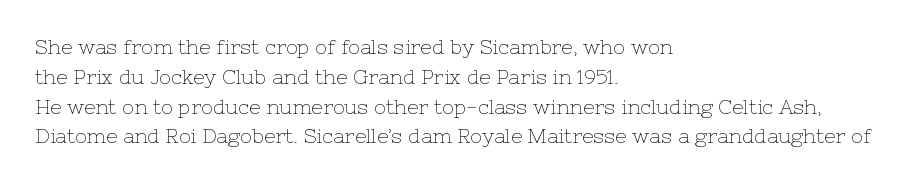
Rule under the text: the space is simply empty. Upright lettering throughout. This rendering leaves character spacing at its baseline value. If you drew a ruler down the left edge, every line would touch it. Is there much room between lines? A standard amount, neither cramped nor airy. This reads as an unemphasized weight, regular at the heaviest.
